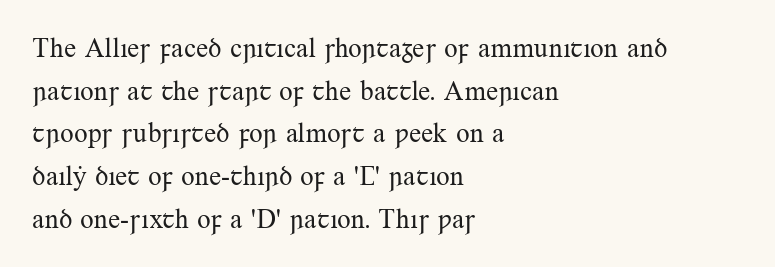
The ragged edge is on the right, which tells us the setting is flush left. Vertical strokes here are truly vertical. Heaviness? Minimal to ordinary, like unemphasized prose. Lines of text with bare space underneath.
